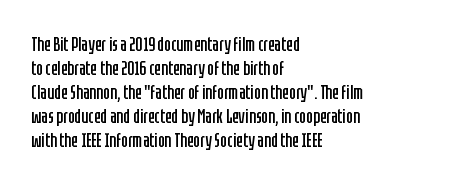
Descenders are the only things crossing below the line. Letters have the restrained weight of plain body copy at most. Where is the straight margin? On the left. Between one letter and the next there's only the usual sliver of space.
